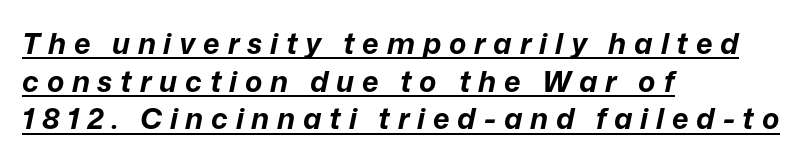
{"italic": "yes", "lean": "right", "slant_degrees": 12, "bold": "yes", "weight": "bold", "width": "normal", "stroke_contrast": "low", "x_height": "medium", "monospaced": "no", "underline": "yes", "align": "left", "line_spacing": "normal", "line_spacing_ratio": 1.3, "letter_spacing": "wide", "letter_spacing_em": 0.27, "glyph_px": 29}
